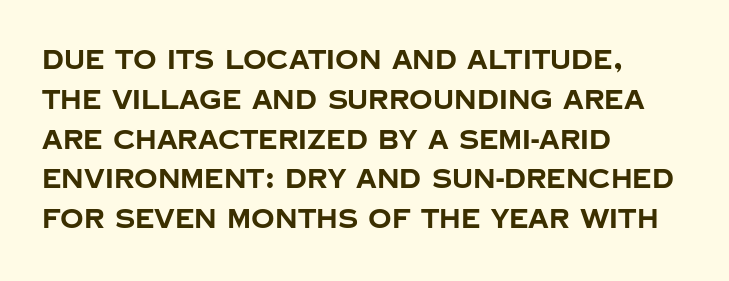
The image shows 26 px bold type, upright; set left-aligned, normal line spacing (1.53x), normal letter spacing, not underlined.
